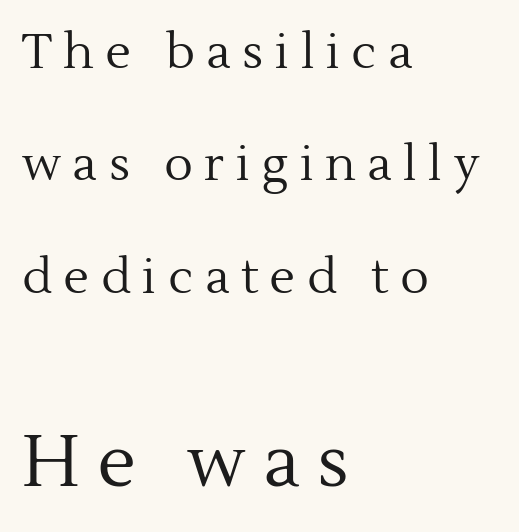
{"serif": "yes", "italic": "no", "bold": "no", "weight": "regular", "width": "normal", "x_height": "medium", "monospaced": "no", "underline": "no", "align": "left", "line_spacing": "loose", "line_spacing_ratio": 2.34, "letter_spacing": "wide", "letter_spacing_em": 0.24, "larger_block": "second", "size_ratio": 1.5, "glyph_px": 72}
